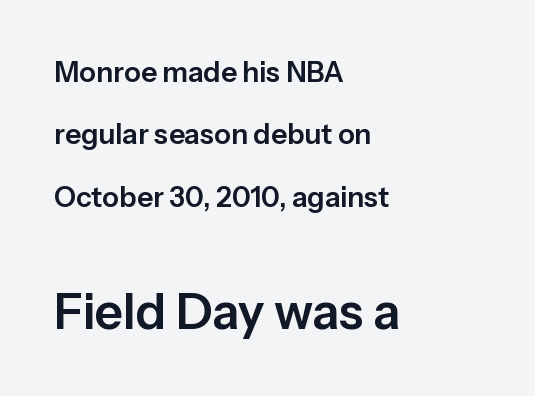
{"serif": "no", "italic": "no", "width": "normal", "stroke_contrast": "low", "x_height": "medium", "monospaced": "no", "underline": "no", "align": "left", "line_spacing": "loose", "line_spacing_ratio": 2.23, "letter_spacing": "normal", "letter_spacing_em": 0.0, "larger_block": "second", "size_ratio": 1.75, "glyph_px": 49}
